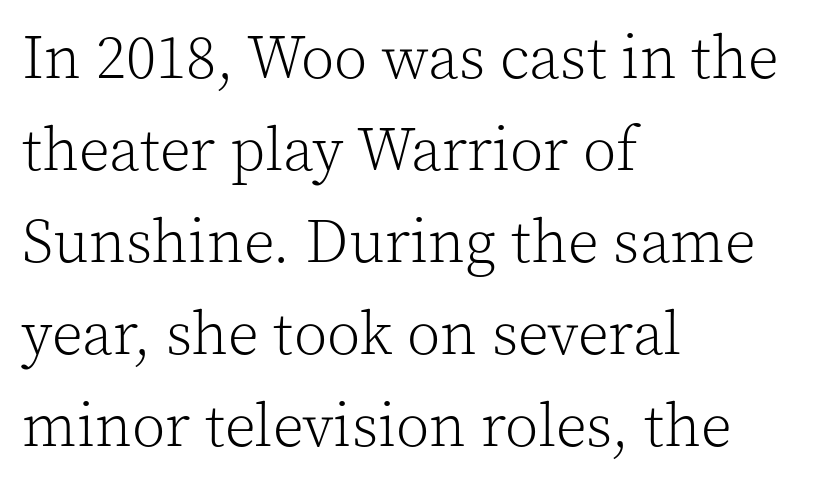
The image shows 61 px light serif type, upright; set left-aligned, normal line spacing (1.51x), normal letter spacing, not underlined; a medium x-height.
